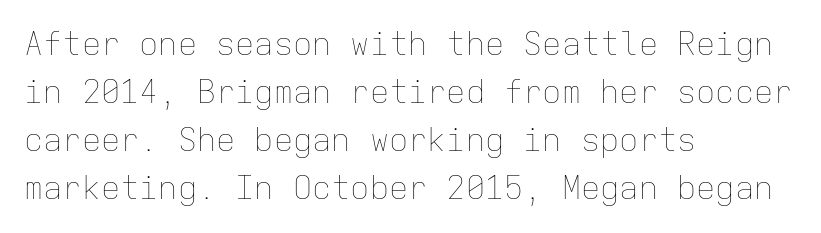
Q: Is the text bold? A: No.
Q: Is the text italic (slanted)? A: No, it is upright.
Q: Is the text underlined? A: No.
Q: How is the paragraph aligned? A: Left-aligned.
Q: Is the spacing between letters normal or unusually wide? A: Normal.
Q: Is the spacing between lines tight, normal or loose? A: Normal.
Q: Width (condensed, normal, or wide)? A: Normal.
Q: Stroke contrast? A: Low.
Q: x-height? A: Medium.
Q: Monospaced? A: Yes.
